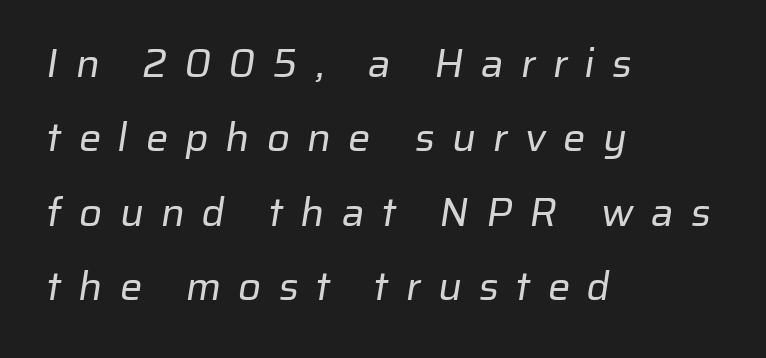
{"serif": "no", "bold": "no", "weight": "regular", "width": "normal", "stroke_contrast": "low", "x_height": "medium", "monospaced": "no", "underline": "no", "align": "left", "line_spacing_ratio": 1.86, "letter_spacing": "wide", "letter_spacing_em": 0.43, "glyph_px": 40}
